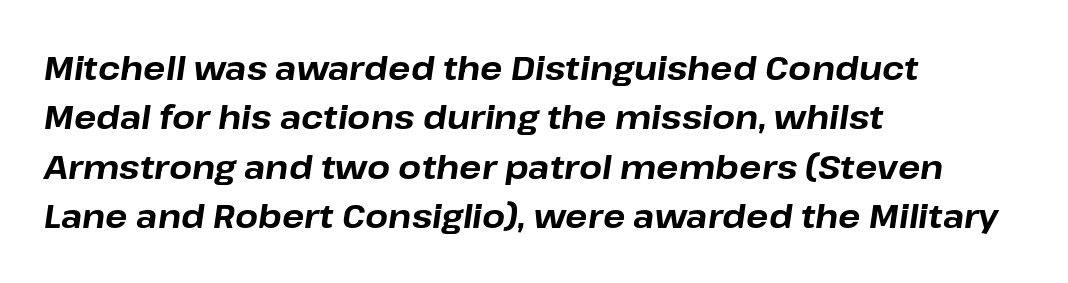
The image shows 33 px bold type, italic (leaning right); set left-aligned, normal line spacing (1.5x), normal letter spacing, not underlined; low stroke contrast and a medium x-height.
